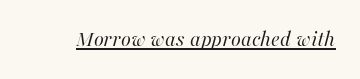
{"italic": "yes", "lean": "right", "slant_degrees": 16, "bold": "no", "underline": "yes", "letter_spacing": "normal", "letter_spacing_em": 0.0, "glyph_px": 23}
